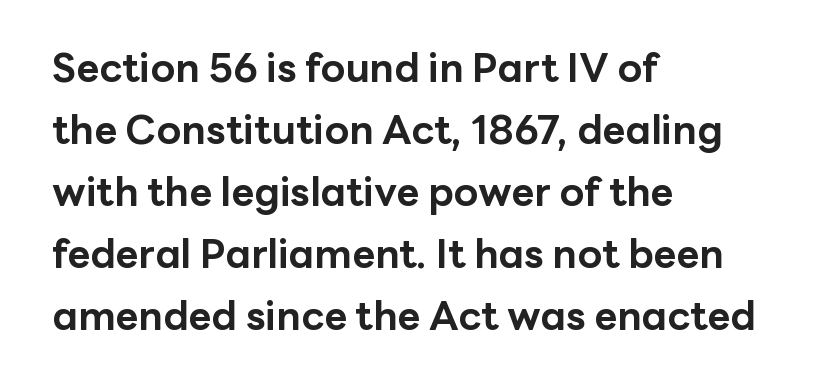
Italic? Not at all — the glyphs are vertical. What weight is shown? A full bold with thick strokes. In terms of leading, this rendering sits right in the middle. Quick note: underline off. Caption: multi-line text, flush left, ragged right. The rendering uses natural spacing where letterforms have individual widths.
